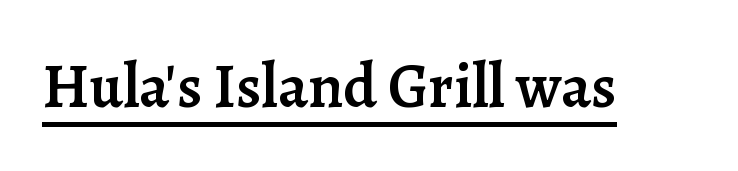
The image shows 63 px semibold serif type, upright; set normal letter spacing, underlined; low stroke contrast and a medium x-height.
